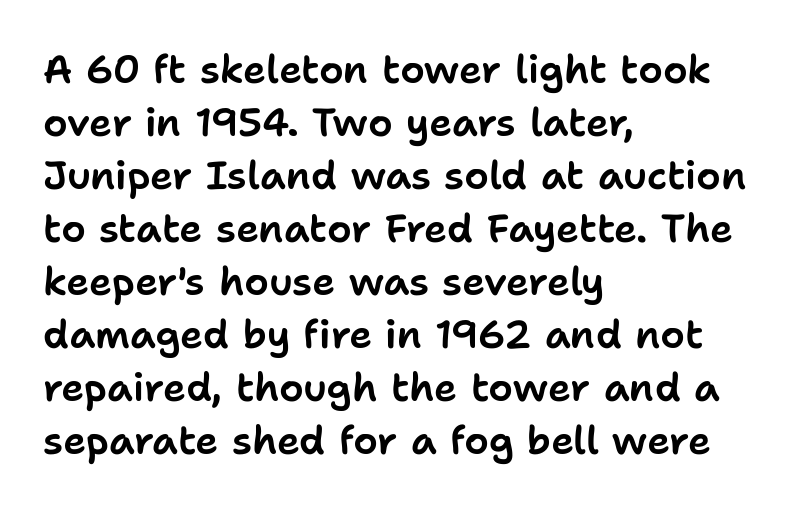
The image shows 39 px sans-serif type, upright; set left-aligned, normal line spacing (1.36x), normal letter spacing, not underlined; low stroke contrast and a medium x-height.
